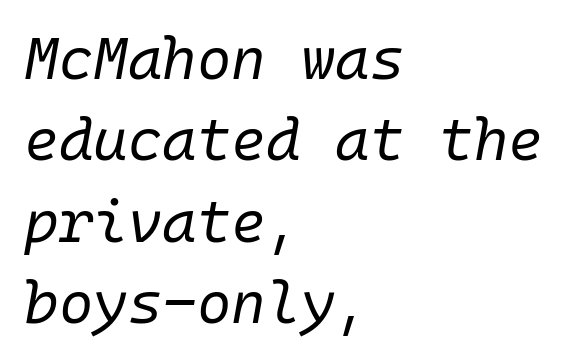
Weight class: somewhere from thin through regular. The baseline area is clear. Observe the lean: these are italic letterforms. Interline gaps are of average width in this sample.
